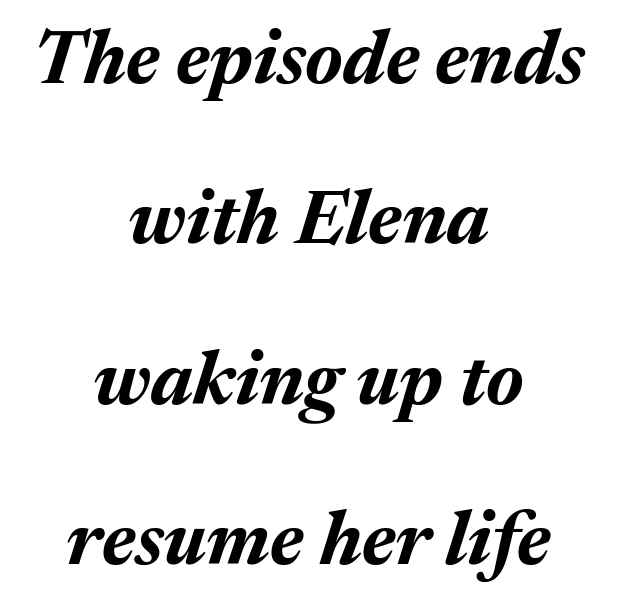
Q: Is the text bold? A: Yes.
Q: Is the text italic (slanted)? A: Yes, it leans right by about 17 degrees.
Q: Is the text underlined? A: No.
Q: How is the paragraph aligned? A: Centered.
Q: Is the spacing between letters normal or unusually wide? A: Normal.
Q: Is the spacing between lines tight, normal or loose? A: Loose.
Q: Width (condensed, normal, or wide)? A: Normal.
Q: Stroke contrast? A: Medium.
Q: x-height? A: Medium.
Q: Monospaced? A: No.
